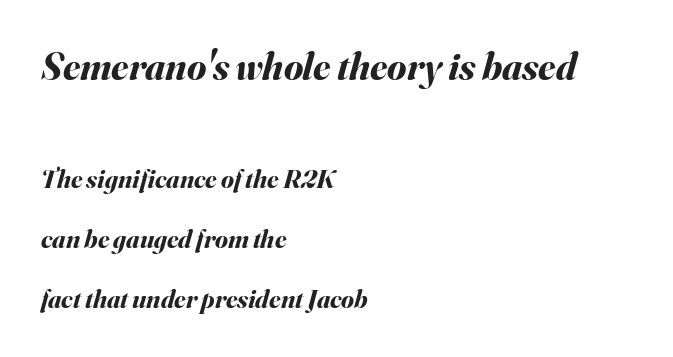
These lines are rendered in a variable-pitch font. Compared with ordinary roman type, these characters are visibly tilted. If you drew a ruler down the left edge, every line would touch it. Here the first block reads like a headline and the second like body copy. Descender tails drop into unmarked territory. In terms of letterspacing, this is plain default setting.
